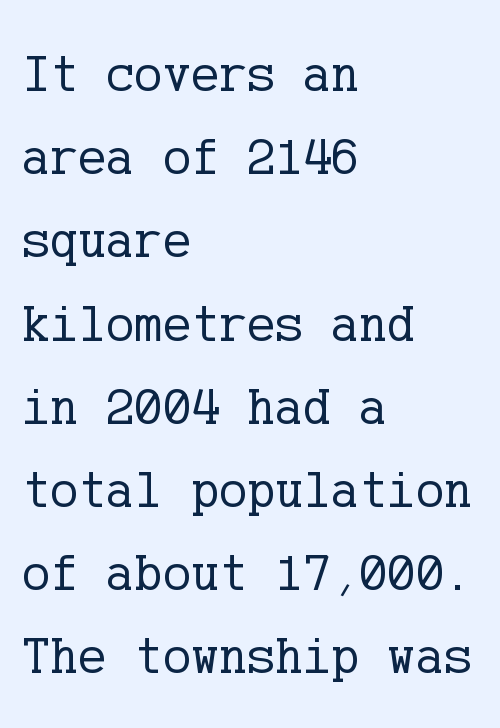
The image shows 53 px regular-weight serif type, upright; set left-aligned, normal line spacing (1.57x), normal letter spacing, not underlined; low stroke contrast and a medium x-height.
